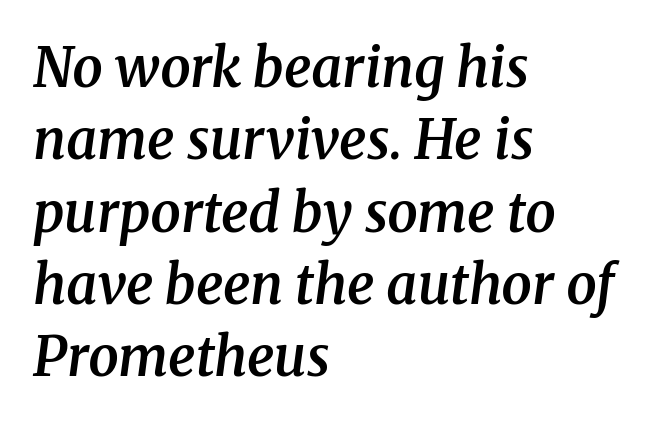
Q: Is the text bold? A: Semi-bold.
Q: Is the text italic (slanted)? A: Yes, it leans right by about 8 degrees.
Q: Is the typeface a serif or a sans-serif typeface? A: Serif.
Q: Is the text underlined? A: No.
Q: How is the paragraph aligned? A: Left-aligned.
Q: Is the spacing between letters normal or unusually wide? A: Normal.
Q: Is the spacing between lines tight, normal or loose? A: Normal.
Q: Width (condensed, normal, or wide)? A: Normal.
Q: Stroke contrast? A: Medium.
Q: x-height? A: Medium.
Q: Monospaced? A: No.
